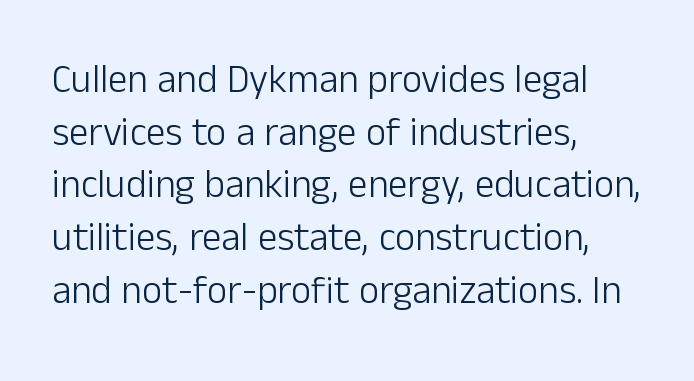
{"serif": "no", "italic": "no", "bold": "no", "weight": "light", "width": "normal", "stroke_contrast": "low", "x_height": "medium", "monospaced": "no", "underline": "no", "align": "left", "line_spacing": "normal", "line_spacing_ratio": 1.35, "letter_spacing": "normal", "letter_spacing_em": 0.0, "glyph_px": 39}
